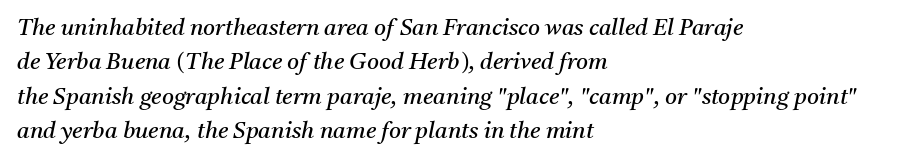
Q: Is the text bold? A: No.
Q: Is the text italic (slanted)? A: Yes, it leans right by about 11 degrees.
Q: Is the text underlined? A: No.
Q: How is the paragraph aligned? A: Left-aligned.
Q: Is the spacing between letters normal or unusually wide? A: Normal.
Q: Is the spacing between lines tight, normal or loose? A: Normal.
